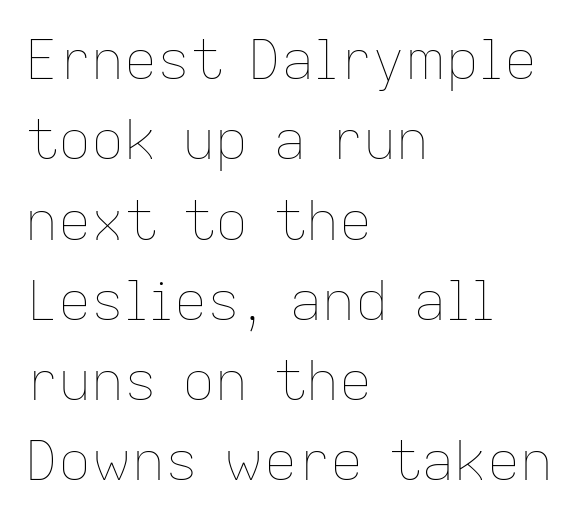
The lines are quadded left. Note the varied advance widths — an 'i' is clearly narrower than an 'm'. Words float on clear page, feet unadorned. Each word holds together tightly as a unit, with standard inter-letter gaps. Quick note: not italic, upright. The line-height multiplier appears to be the usual default.
